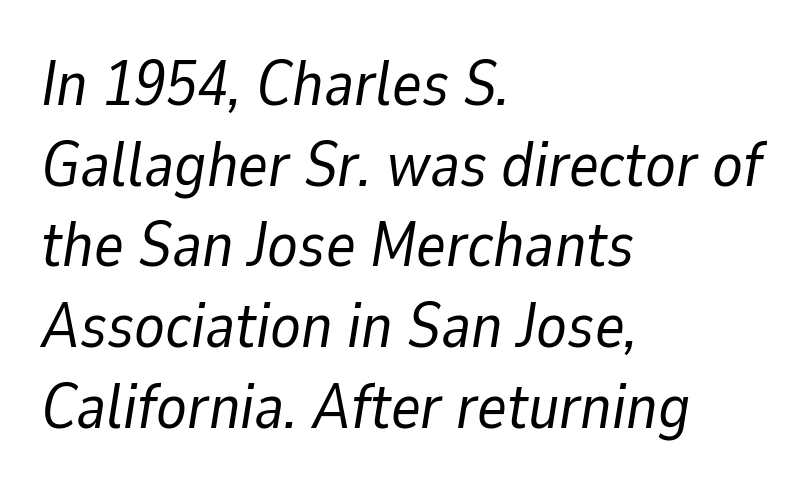
The image shows 63 px regular-weight type, italic (leaning right); set left-aligned, normal line spacing (1.28x), normal letter spacing, not underlined; low stroke contrast and a medium x-height.
